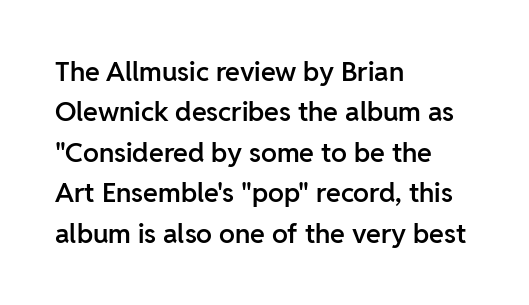
The image shows 27 px text type, upright; set left-aligned, normal line spacing (1.5x), normal letter spacing, not underlined.
